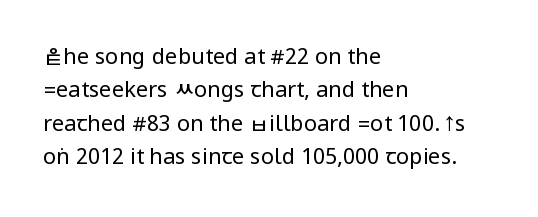
The image shows 22 px text type, upright; set left-aligned, normal line spacing (1.52x), normal letter spacing, not underlined.
